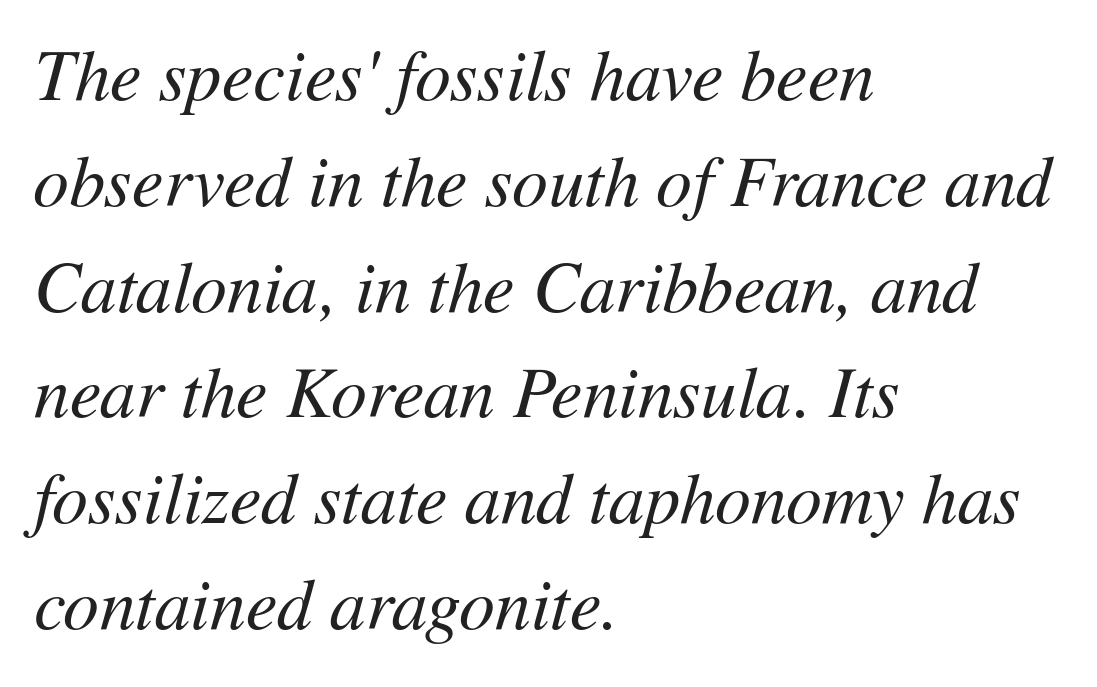
The image shows 71 px regular-weight type, italic (leaning right); set left-aligned, normal line spacing (1.49x), normal letter spacing, not underlined; medium stroke contrast and a medium x-height.
